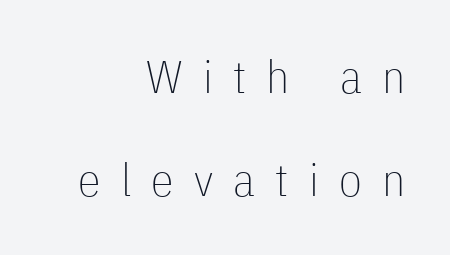
The image shows 46 px thin, condensed sans-serif type, upright; set right-aligned, loose line spacing (2.25x), unusually wide letter spacing (+0.44 em), not underlined; low stroke contrast and a medium x-height.
